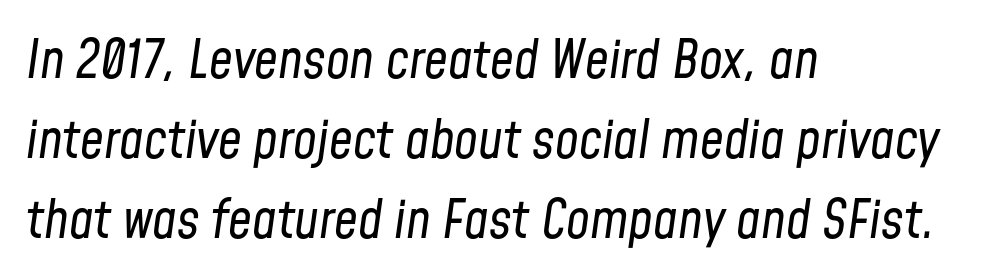
{"italic": "yes", "lean": "right", "slant_degrees": 8, "bold": "no", "weight": "regular", "width": "condensed", "stroke_contrast": "low", "x_height": "medium", "monospaced": "no", "underline": "no", "align": "left", "line_spacing": "normal", "line_spacing_ratio": 1.51, "letter_spacing": "normal", "letter_spacing_em": 0.0, "glyph_px": 53}
